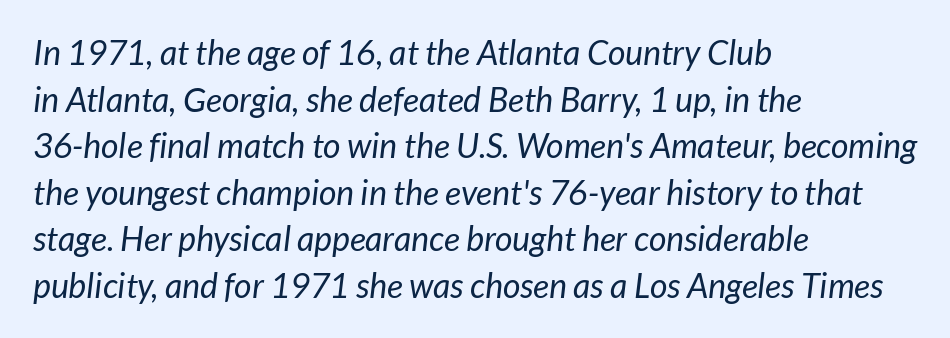
Q: Is the text bold? A: No.
Q: Is the typeface a serif or a sans-serif typeface? A: Sans-serif.
Q: Is the text underlined? A: No.
Q: How is the paragraph aligned? A: Left-aligned.
Q: Is the spacing between letters normal or unusually wide? A: Normal.
Q: Is the spacing between lines tight, normal or loose? A: Normal.
Q: Width (condensed, normal, or wide)? A: Normal.
Q: Stroke contrast? A: Low.
Q: x-height? A: Medium.
Q: Monospaced? A: No.
